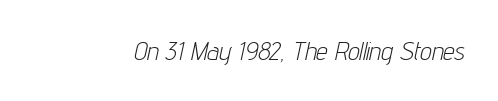
Caption: standard tracking, unaltered. Italic: yes, the glyphs are oblique. Ink coverage per letter is moderate at most. No word sits above an underline.
